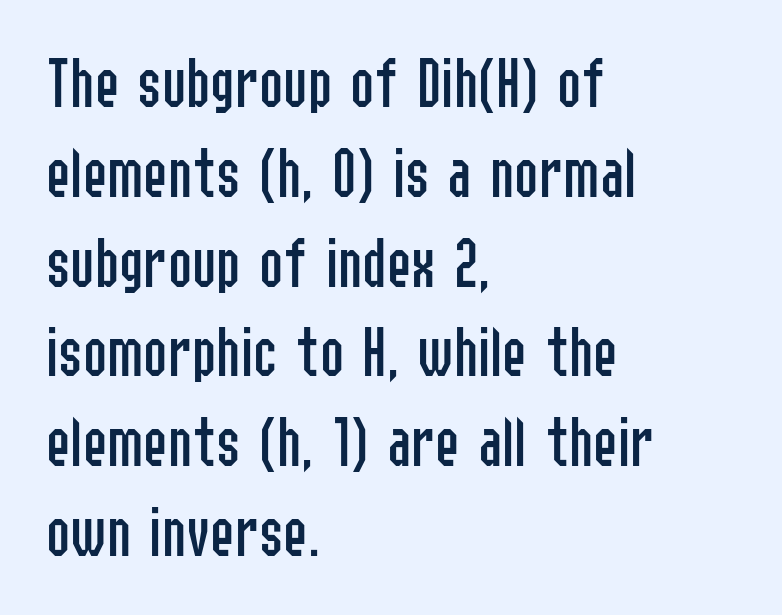
The image shows 73 px regular-weight, condensed sans-serif type, upright; set left-aligned, line spacing 1.23x, normal letter spacing, not underlined; low stroke contrast and a medium x-height.
